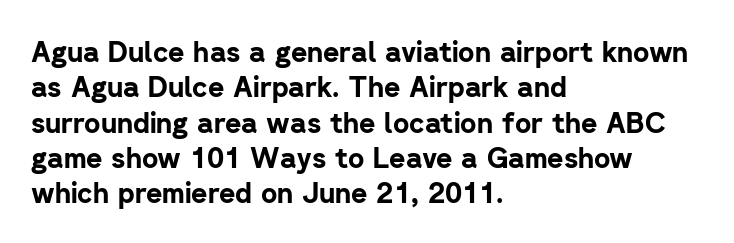
The image shows 28 px bold sans-serif type, upright; set left-aligned, normal line spacing (1.26x), normal letter spacing, not underlined; low stroke contrast and a medium x-height.
